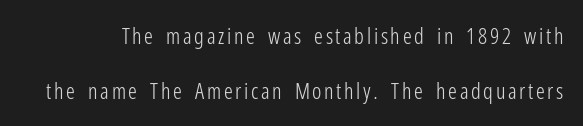
{"italic": "no", "bold": "no", "underline": "no", "line_spacing": "loose", "line_spacing_ratio": 2.5, "glyph_px": 22}
